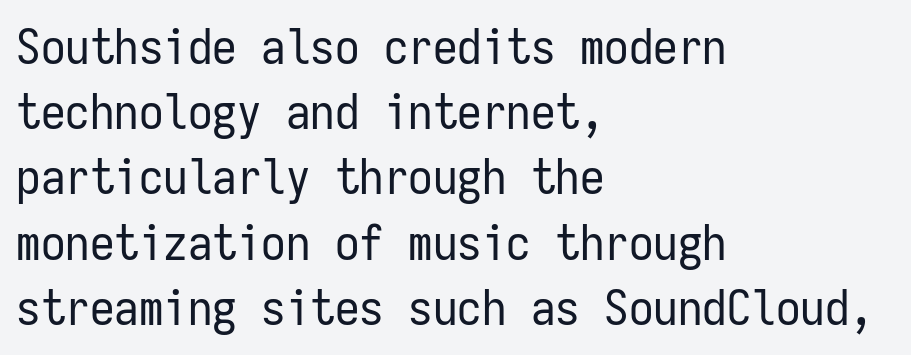
Check where the strokes stop: nothing finishes them off — pure sans. Rendered with straight, roman letterforms. Rule under the text: the space is simply empty. Horizontally, the lines are justified to the leading edge only. Caption: standard tracking, unaltered. Is this a fixed-width face? Yes — each glyph sits in an identical cell.
